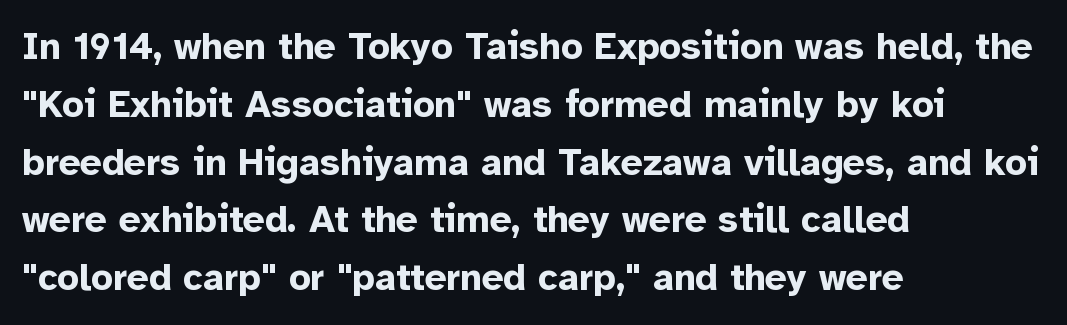
{"serif": "no", "italic": "no", "bold": "yes", "weight": "bold", "width": "normal", "stroke_contrast": "low", "x_height": "medium", "monospaced": "no", "underline": "no", "align": "left", "line_spacing": "normal", "line_spacing_ratio": 1.52, "letter_spacing": "normal", "letter_spacing_em": 0.0, "glyph_px": 38}
